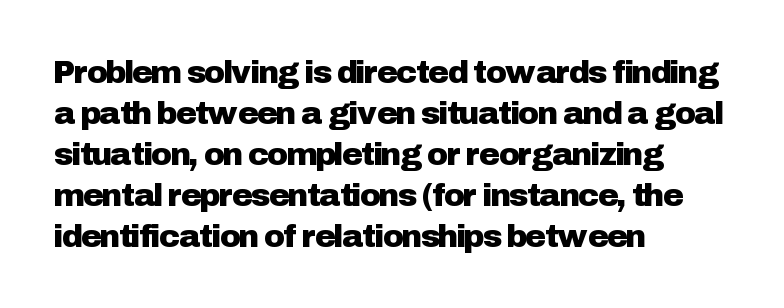
The image shows 32 px sans-serif type, upright; set left-aligned, normal line spacing (1.28x), normal letter spacing, not underlined; low stroke contrast and a medium x-height.
